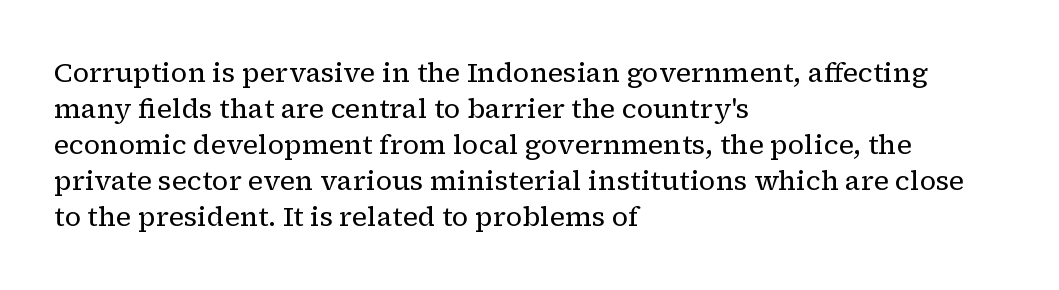
The image shows 27 px text type, upright; set left-aligned, normal line spacing (1.33x), normal letter spacing, not underlined.
